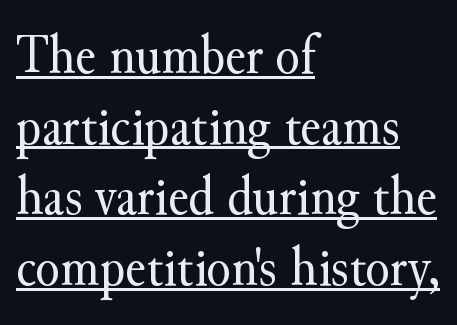
Visually the block forms a straight wall on the left and a jagged coastline on the right. Does a line run under the words? Yes, clearly. Every character sits straight up, as roman type does. This sample keeps an unexceptional amount of space between lines.
